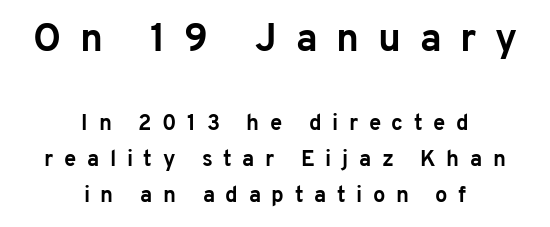
Serifs: no, the terminals of the letterforms are clean. Whoever set this chose a conventional vertical rhythm. Heft: maximum for text — a bold. Layout note: lines centered. The letters advance in unequal steps, a hallmark of proportional type.
